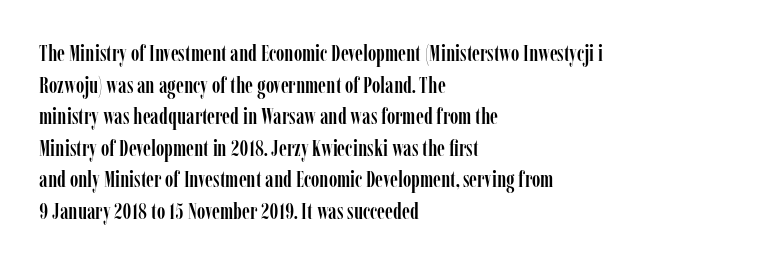
The image shows 23 px text type, upright; set left-aligned, normal line spacing (1.37x), normal letter spacing, not underlined.
